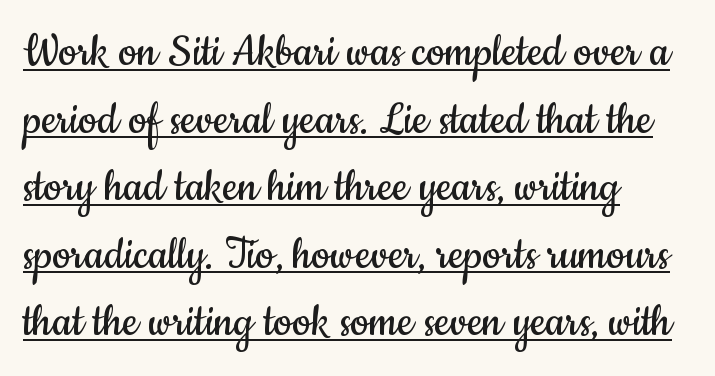
Q: Is the text bold? A: No.
Q: Is the text italic (slanted)? A: Yes.
Q: Is the typeface a serif or a sans-serif typeface? A: Sans-serif.
Q: Is the text underlined? A: Yes.
Q: How is the paragraph aligned? A: Left-aligned.
Q: Is the spacing between letters normal or unusually wide? A: Normal.
Q: Is the spacing between lines tight, normal or loose? A: Normal.
Q: Width (condensed, normal, or wide)? A: Condensed.
Q: Stroke contrast? A: Low.
Q: x-height? A: Small.
Q: Monospaced? A: No.
